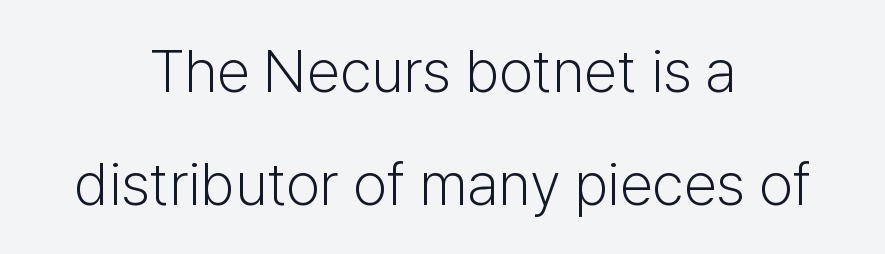
The image shows 60 px light sans-serif type, upright; set centered, line spacing 1.88x, normal letter spacing, not underlined; low stroke contrast and a medium x-height.
